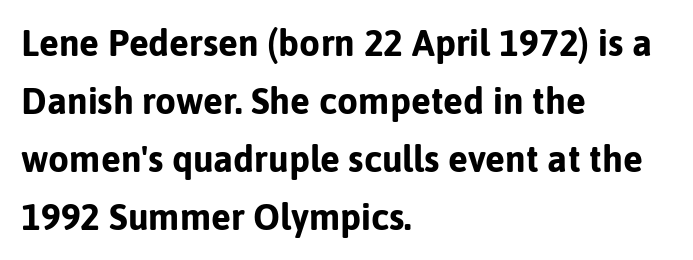
The image shows 37 px bold sans-serif type, upright; set left-aligned, normal line spacing (1.57x), normal letter spacing, not underlined; low stroke contrast and a medium x-height.
